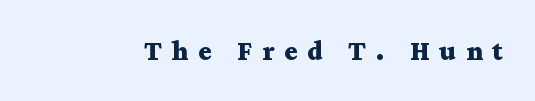
{"serif": "yes", "italic": "no", "bold": "yes", "weight": "bold", "width": "wide", "stroke_contrast": "medium", "x_height": "medium", "monospaced": "no", "underline": "no", "letter_spacing": "wide", "letter_spacing_em": 0.35, "glyph_px": 28}
